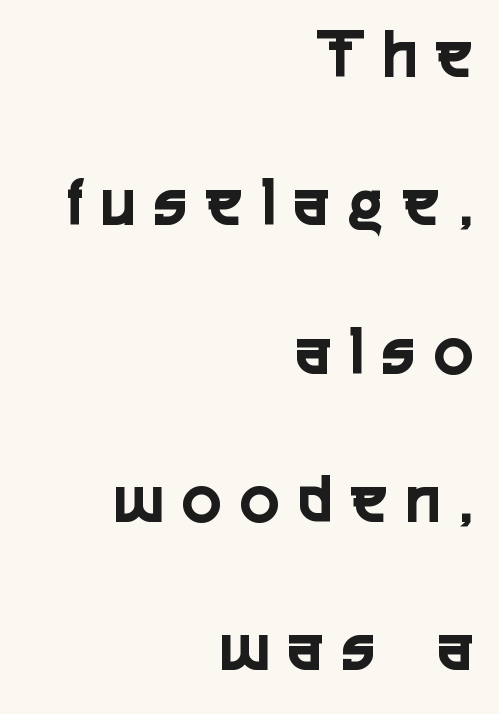
Q: Is the text italic (slanted)? A: No, it is upright.
Q: Is the typeface a serif or a sans-serif typeface? A: Sans-serif.
Q: Is the text underlined? A: No.
Q: How is the paragraph aligned? A: Right-aligned.
Q: Is the spacing between letters normal or unusually wide? A: Unusually wide.
Q: Is the spacing between lines tight, normal or loose? A: Loose.
Q: Width (condensed, normal, or wide)? A: Condensed.
Q: x-height? A: Medium.
Q: Monospaced? A: No.
